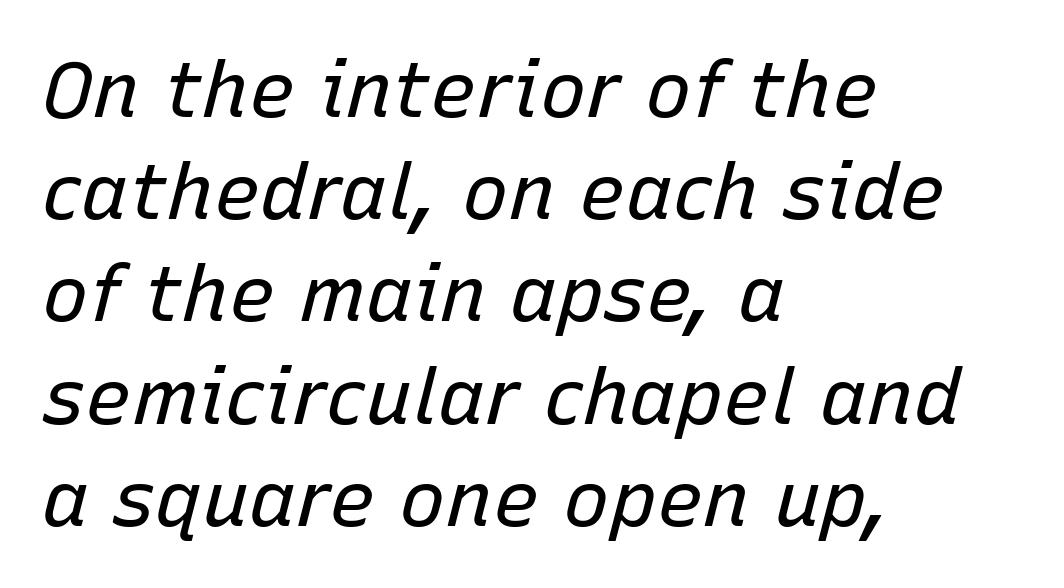
The image shows 78 px regular-weight type, italic (leaning right); set left-aligned, normal line spacing (1.31x), normal letter spacing, not underlined; low stroke contrast and a medium x-height.
